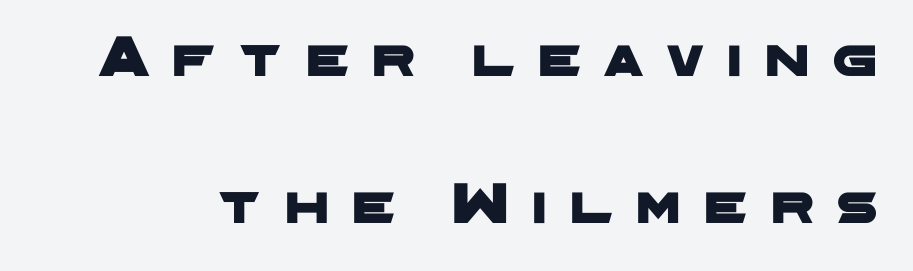
{"serif": "no", "width": "wide", "stroke_contrast": "low", "x_height": "medium", "monospaced": "no", "underline": "no", "line_spacing": "loose", "line_spacing_ratio": 2.49, "letter_spacing": "wide", "letter_spacing_em": 0.4, "glyph_px": 59}
